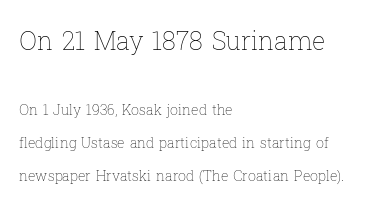
The image shows 25 px text type, upright; set left-aligned, loose line spacing (2.34x), normal letter spacing, not underlined; the first (top) block is 1.79x larger.
